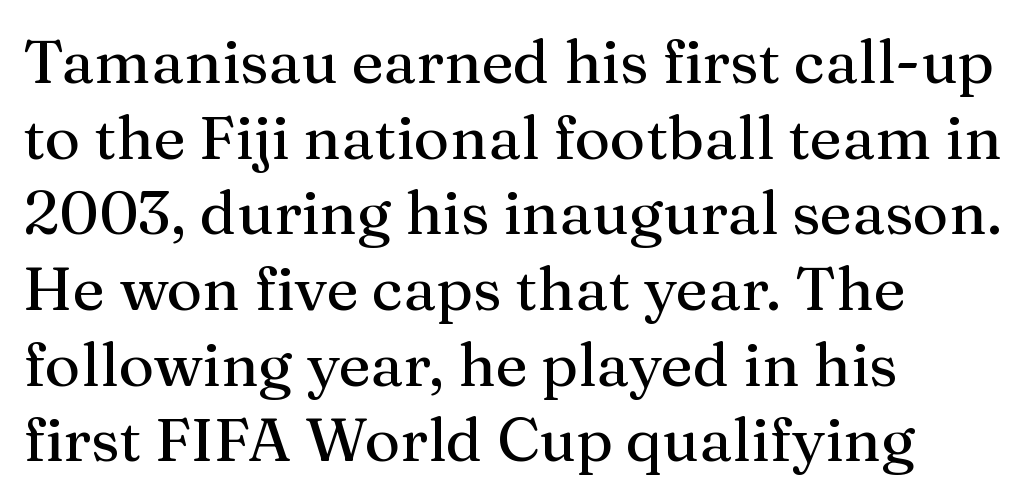
{"serif": "yes", "italic": "no", "width": "normal", "stroke_contrast": "medium", "x_height": "medium", "monospaced": "no", "underline": "no", "align": "left", "line_spacing_ratio": 1.24, "letter_spacing": "normal", "letter_spacing_em": 0.0, "glyph_px": 61}
